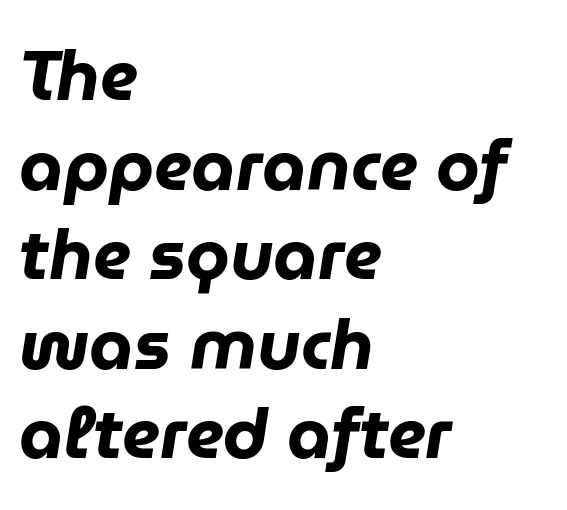
{"italic": "yes", "lean": "right", "slant_degrees": 9, "bold": "yes", "weight": "heavy", "width": "normal", "stroke_contrast": "low", "x_height": "medium", "monospaced": "no", "underline": "no", "align": "left", "line_spacing": "normal", "line_spacing_ratio": 1.28, "letter_spacing": "normal", "letter_spacing_em": 0.0, "glyph_px": 70}
